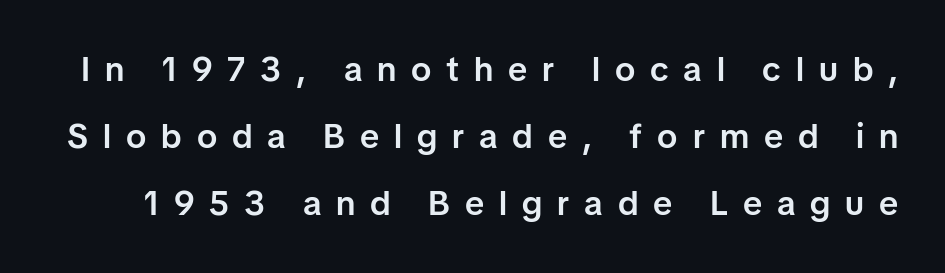
Q: Is the text bold? A: Semi-bold.
Q: Is the text italic (slanted)? A: No, it is upright.
Q: Is the typeface a serif or a sans-serif typeface? A: Sans-serif.
Q: Is the text underlined? A: No.
Q: Is the spacing between letters normal or unusually wide? A: Unusually wide.
Q: Is the spacing between lines tight, normal or loose? A: Loose.
Q: Width (condensed, normal, or wide)? A: Normal.
Q: Stroke contrast? A: Low.
Q: x-height? A: Medium.
Q: Monospaced? A: No.
